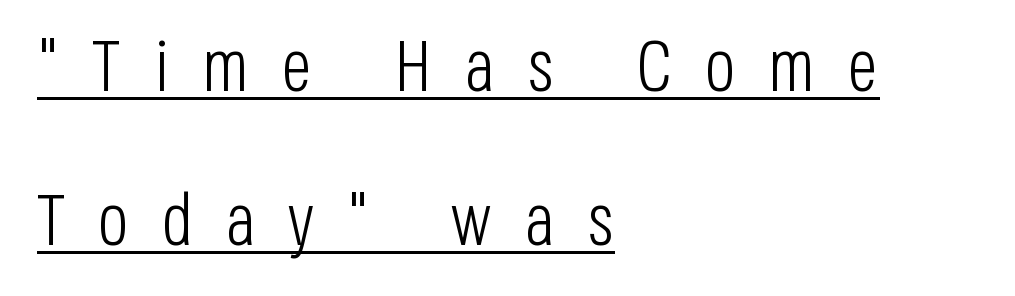
{"serif": "no", "italic": "no", "bold": "no", "weight": "light", "width": "condensed", "stroke_contrast": "low", "x_height": "large", "monospaced": "no", "underline": "yes", "align": "left", "line_spacing": "loose", "line_spacing_ratio": 2.11, "letter_spacing": "wide", "letter_spacing_em": 0.45, "glyph_px": 73}
